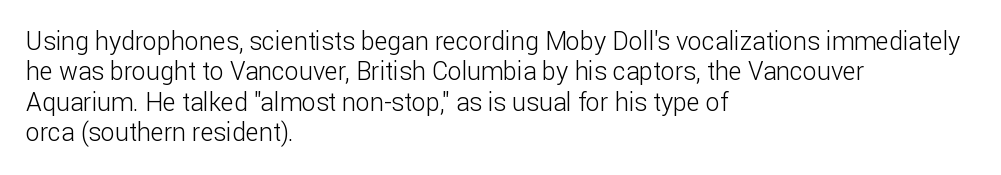
{"italic": "no", "bold": "no", "underline": "no", "align": "left", "line_spacing_ratio": 1.22, "letter_spacing": "normal", "letter_spacing_em": 0.0, "glyph_px": 25}
